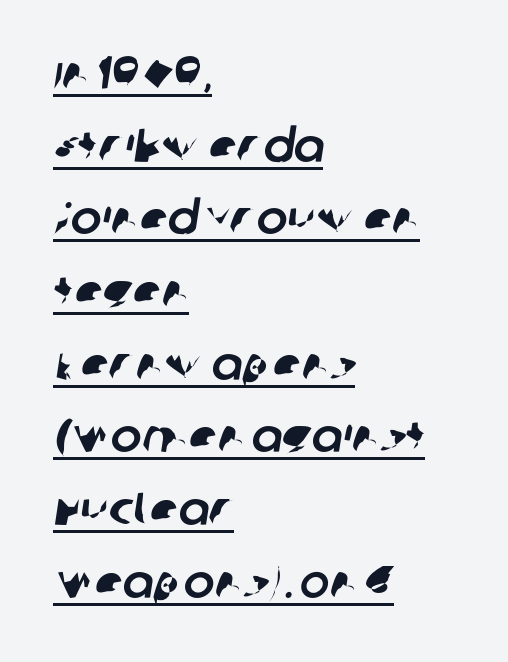
{"serif": "no", "width": "normal", "stroke_contrast": "low", "x_height": "large", "monospaced": "no", "underline": "yes", "align": "left", "line_spacing": "normal", "line_spacing_ratio": 1.58, "letter_spacing": "normal", "letter_spacing_em": 0.0, "glyph_px": 46}
